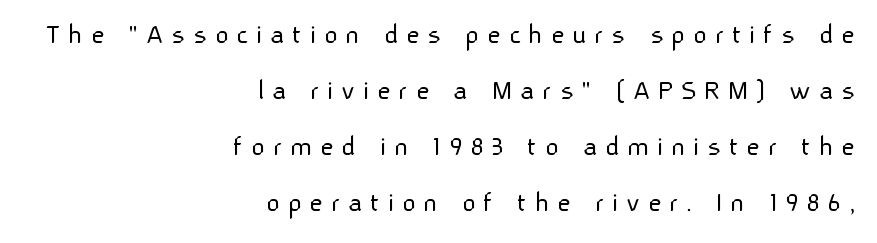
The image shows 30 px light sans-serif type, upright; set right-aligned, line spacing 1.87x, unusually wide letter spacing (+0.25 em), not underlined; low stroke contrast and a medium x-height.
